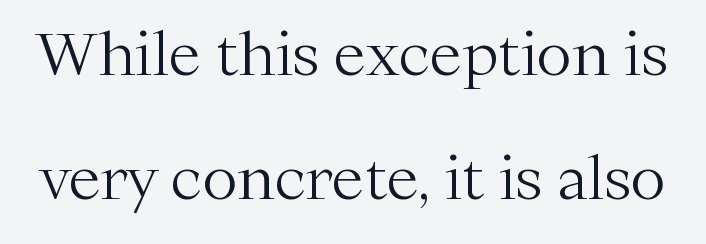
Are there feet on the stems? There are — it's a serif. This sample uses plain, unmodified letter spacing. The designer dialed line spacing up above the default. The cut favours lightness, reaching ordinary text weight at its darkest. Each letter keeps its own natural width here, so spacing adapts to shape.
